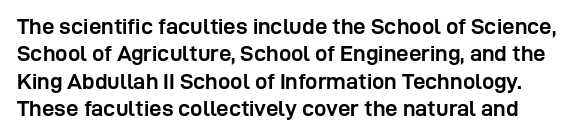
{"italic": "no", "bold": "yes", "underline": "no", "line_spacing": "normal", "line_spacing_ratio": 1.25, "letter_spacing": "normal", "letter_spacing_em": 0.0, "glyph_px": 22}
